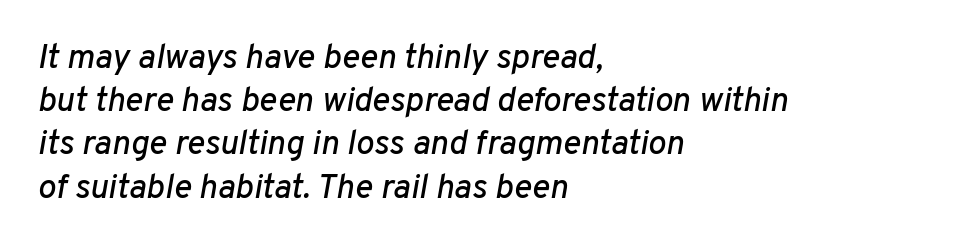
{"italic": "yes", "lean": "right", "slant_degrees": 10, "width": "normal", "stroke_contrast": "low", "x_height": "medium", "monospaced": "no", "underline": "no", "align": "left", "line_spacing": "normal", "line_spacing_ratio": 1.27, "letter_spacing": "normal", "letter_spacing_em": 0.0, "glyph_px": 34}
